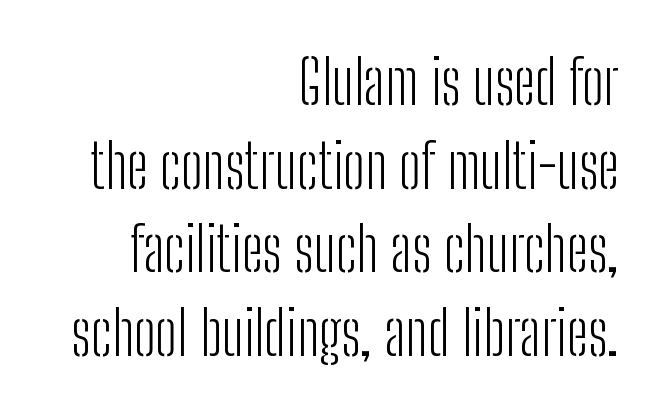
Type style note: lacks serifs. All the whitespace from short lines collects on the left. The gaps between neighbouring characters are ordinary and unremarkable. Looks like regular typesetting: each glyph gets only the width it needs. The block of text has a typical density, with ordinary space between rows.
